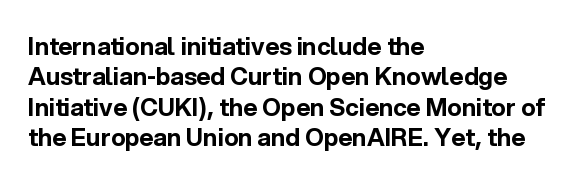
Q: Is the text bold? A: Yes.
Q: Is the text italic (slanted)? A: No, it is upright.
Q: Is the text underlined? A: No.
Q: How is the paragraph aligned? A: Left-aligned.
Q: Is the spacing between letters normal or unusually wide? A: Normal.
Q: Is the spacing between lines tight, normal or loose? A: Normal.
